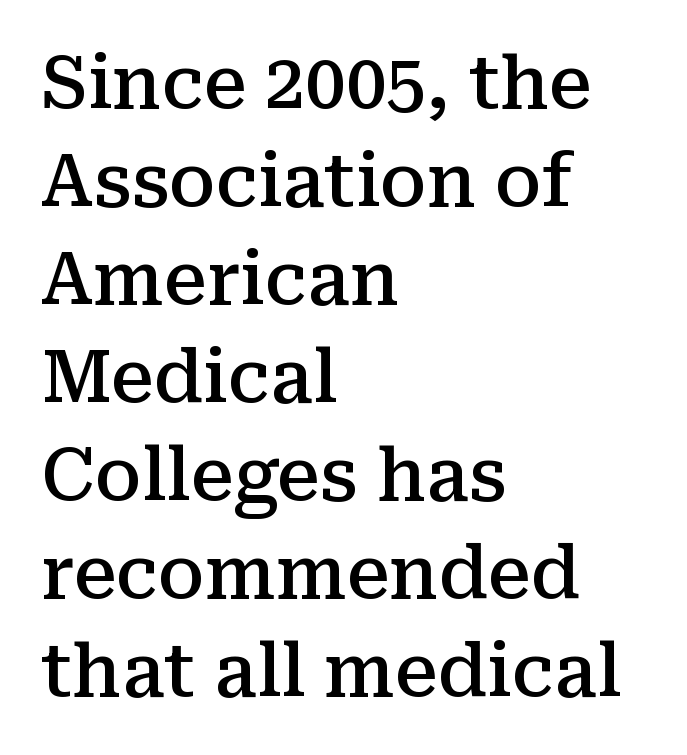
Q: Is the text bold? A: Semi-bold.
Q: Is the text italic (slanted)? A: No, it is upright.
Q: Is the typeface a serif or a sans-serif typeface? A: Serif.
Q: Is the text underlined? A: No.
Q: How is the paragraph aligned? A: Left-aligned.
Q: Is the spacing between letters normal or unusually wide? A: Normal.
Q: Is the spacing between lines tight, normal or loose? A: Normal.
Q: Width (condensed, normal, or wide)? A: Normal.
Q: Stroke contrast? A: Medium.
Q: x-height? A: Medium.
Q: Monospaced? A: No.
